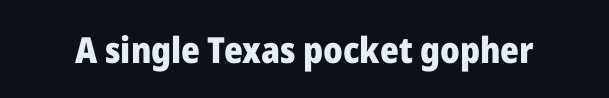
The image shows 36 px heavy sans-serif type, upright; set normal letter spacing, not underlined; low stroke contrast and a medium x-height.
